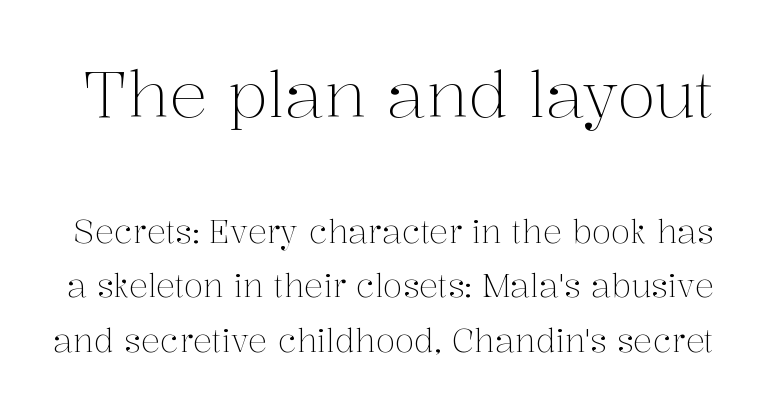
Q: Is the text bold? A: No.
Q: Is the text italic (slanted)? A: No, it is upright.
Q: Is the typeface a serif or a sans-serif typeface? A: Serif.
Q: Is the text underlined? A: No.
Q: Is the spacing between letters normal or unusually wide? A: Normal.
Q: Is the spacing between lines tight, normal or loose? A: Normal.
Q: Which block of text is set in a larger size, the first (top) or the second (bottom)? A: The first (top) one.
Q: Width (condensed, normal, or wide)? A: Normal.
Q: Stroke contrast? A: Medium.
Q: x-height? A: Medium.
Q: Monospaced? A: No.
